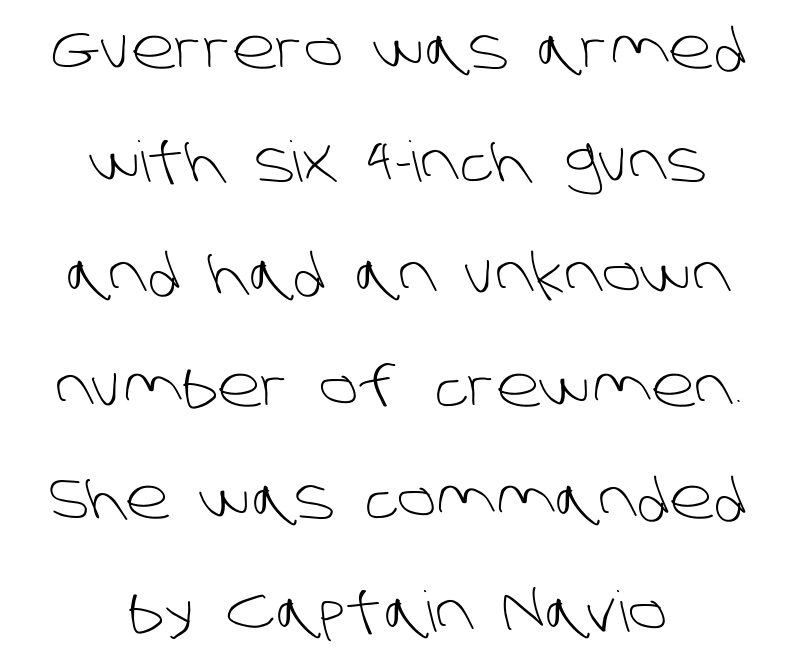
Q: Is the text bold? A: No.
Q: Is the typeface a serif or a sans-serif typeface? A: Sans-serif.
Q: Is the text underlined? A: No.
Q: How is the paragraph aligned? A: Centered.
Q: Is the spacing between letters normal or unusually wide? A: Normal.
Q: Is the spacing between lines tight, normal or loose? A: Loose.
Q: Width (condensed, normal, or wide)? A: Normal.
Q: Stroke contrast? A: Low.
Q: x-height? A: Large.
Q: Monospaced? A: No.
